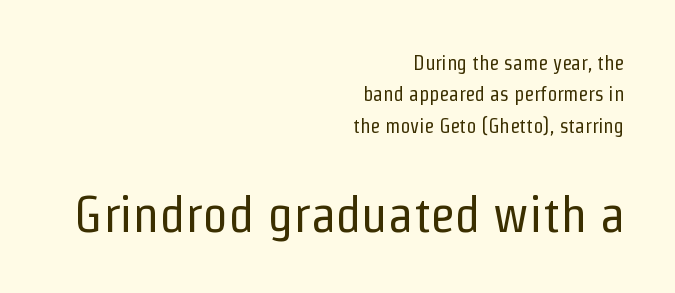
Q: Is the text bold? A: No.
Q: Is the text italic (slanted)? A: No, it is upright.
Q: Is the typeface a serif or a sans-serif typeface? A: Sans-serif.
Q: Is the text underlined? A: No.
Q: How is the paragraph aligned? A: Right-aligned.
Q: Is the spacing between letters normal or unusually wide? A: Normal.
Q: Is the spacing between lines tight, normal or loose? A: Normal.
Q: Which block of text is set in a larger size, the first (top) or the second (bottom)? A: The second (bottom) one.
Q: Width (condensed, normal, or wide)? A: Condensed.
Q: Stroke contrast? A: Low.
Q: x-height? A: Medium.
Q: Monospaced? A: No.
